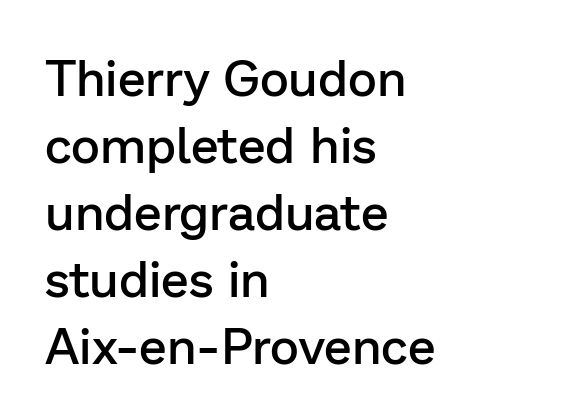
The image shows 50 px semibold sans-serif type, upright; set left-aligned, normal line spacing (1.34x), normal letter spacing, not underlined; low stroke contrast and a medium x-height.
